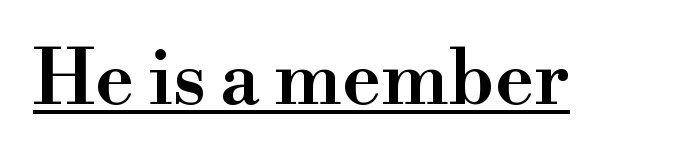
Each letter's strokes conclude with small projecting serifs. Somebody hit Ctrl+U on this one — the words are underlined. Letter spacing: default. Proportional: the letters do not fall into vertical columns.
